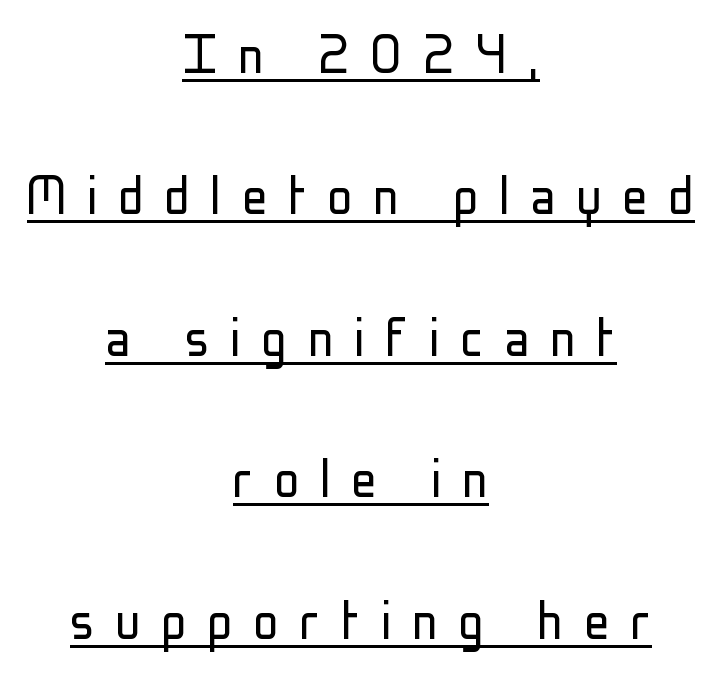
Is the type heavy? It reads as light-to-regular instead. The passage is arranged like a title page — every line centered. Glyph-to-glyph distance is far greater than everyday printed text. The rendering uses natural spacing where letterforms have individual widths. Students, observe: this is what heavily led, spacious text looks like.
